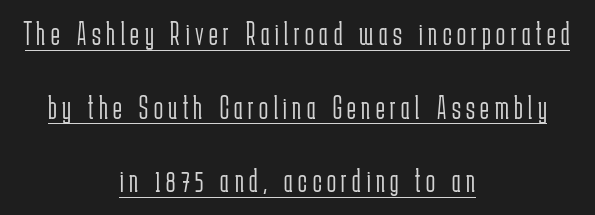
Rendered with straight, roman letterforms. You can tell from the bare stems that sans-serif type was used. Interline gaps are noticeably wide in this sample. The font is comparable to plain body text, perhaps lighter. Each line is balanced around a shared central axis.
